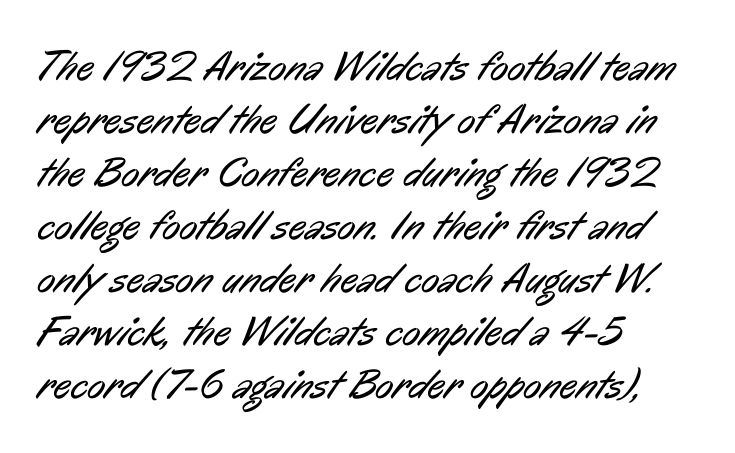
Q: Is the text bold? A: No.
Q: Is the typeface a serif or a sans-serif typeface? A: Sans-serif.
Q: Is the text underlined? A: No.
Q: How is the paragraph aligned? A: Left-aligned.
Q: Is the spacing between letters normal or unusually wide? A: Normal.
Q: Is the spacing between lines tight, normal or loose? A: Normal.
Q: Width (condensed, normal, or wide)? A: Condensed.
Q: Stroke contrast? A: Low.
Q: x-height? A: Medium.
Q: Monospaced? A: No.
